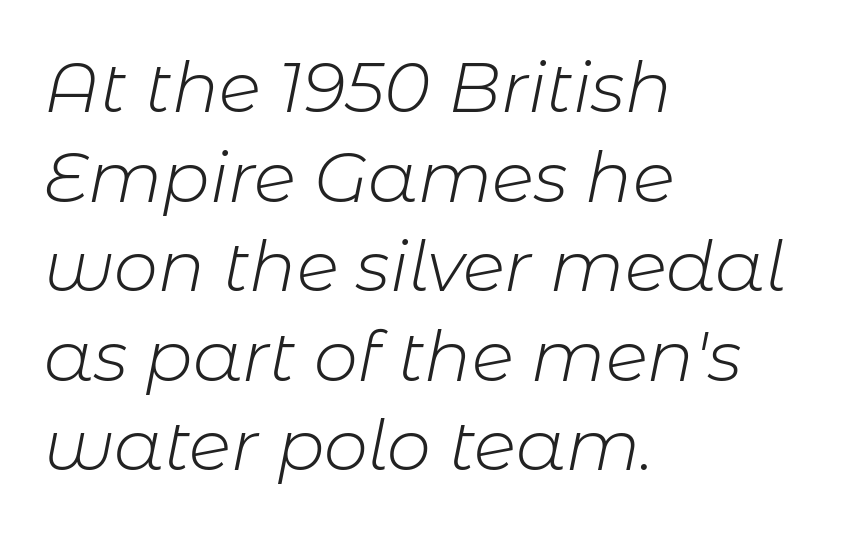
The image shows 70 px light type, italic (leaning right); set left-aligned, normal line spacing (1.28x), normal letter spacing, not underlined; low stroke contrast and a medium x-height.
